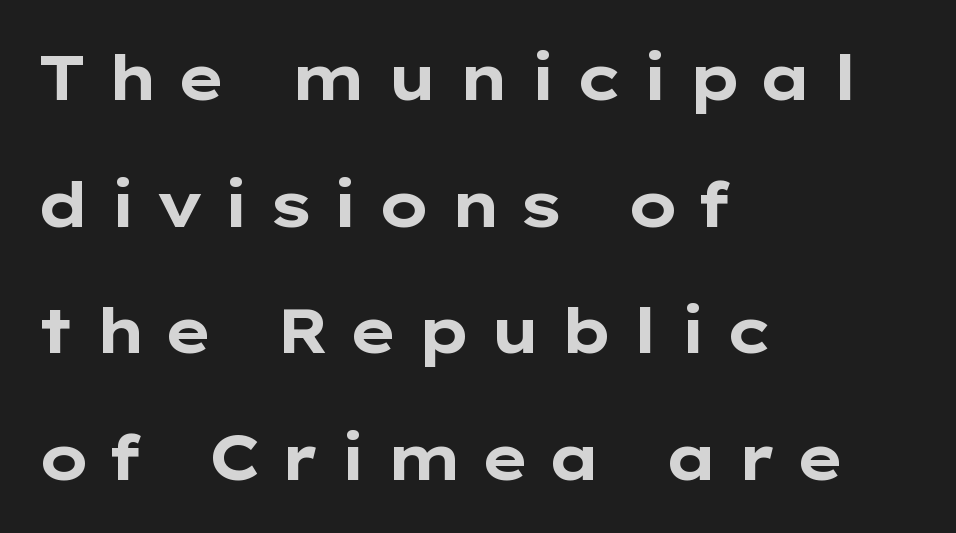
The image shows 63 px bold, wide sans-serif type, upright; set left-aligned, loose line spacing (2.01x), unusually wide letter spacing (+0.28 em), not underlined; low stroke contrast and a medium x-height.
